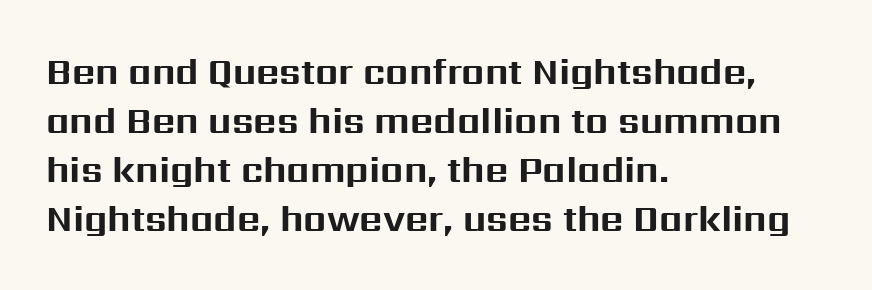
The image shows 36 px bold sans-serif type, upright; set left-aligned, normal line spacing (1.36x), normal letter spacing, not underlined; medium stroke contrast and a medium x-height.
